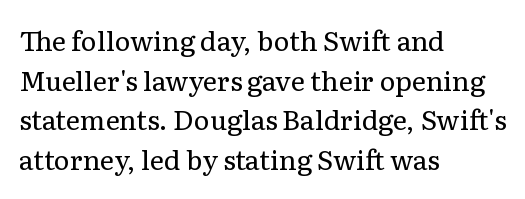
Notice how descenders clear the ascenders below comfortably — that's standard leading. Inter-character spacing is left at the font's built-in metrics. Bare-footed words on every line. The strokes are not fattened; the text isn't bold. A student would call this left alignment; a typographer would say flush left, rag right.
